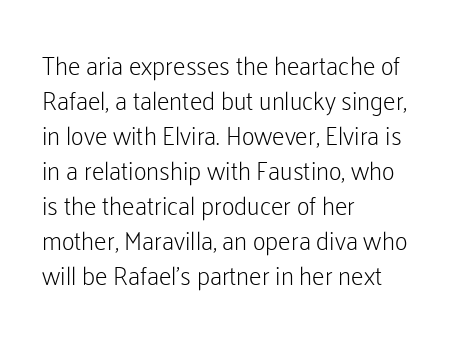
{"italic": "no", "bold": "no", "underline": "no", "align": "left", "line_spacing": "normal", "line_spacing_ratio": 1.4, "letter_spacing": "normal", "letter_spacing_em": 0.0, "glyph_px": 25}
